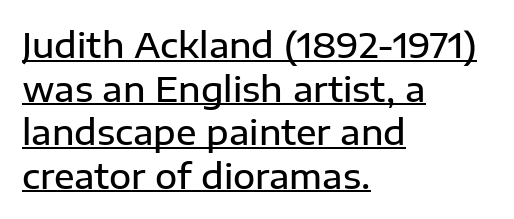
{"serif": "no", "italic": "no", "bold": "semi", "weight": "semibold", "width": "normal", "stroke_contrast": "low", "x_height": "medium", "monospaced": "no", "underline": "yes", "align": "left", "line_spacing": "normal", "line_spacing_ratio": 1.28, "letter_spacing": "normal", "letter_spacing_em": 0.0, "glyph_px": 34}
